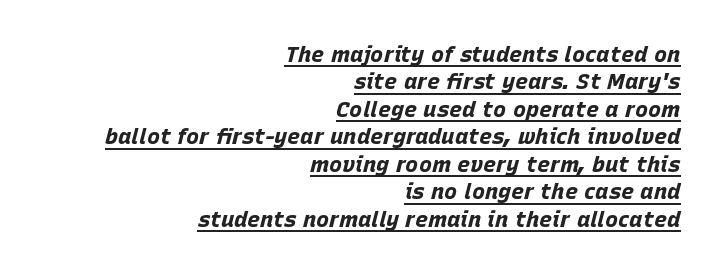
I'd describe the lettering as bold — thick and assertive. Designer's note — italics engaged. The sample's only ornament is a line tracing under the words. The rows are spaced the way most documents space them.
